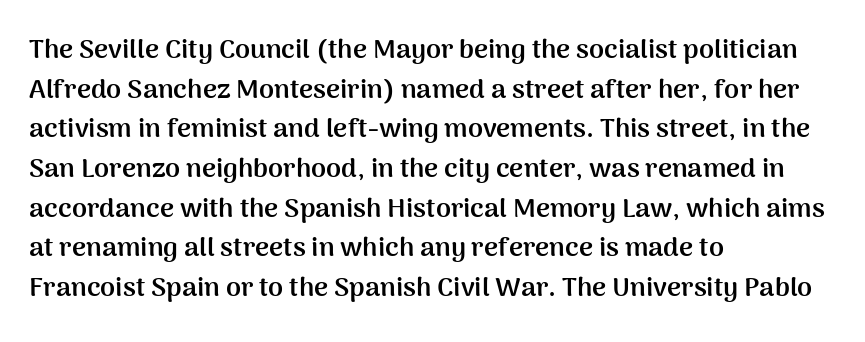
{"italic": "no", "bold": "yes", "underline": "no", "align": "left", "line_spacing": "normal", "line_spacing_ratio": 1.47, "letter_spacing": "normal", "letter_spacing_em": 0.0, "glyph_px": 27}
